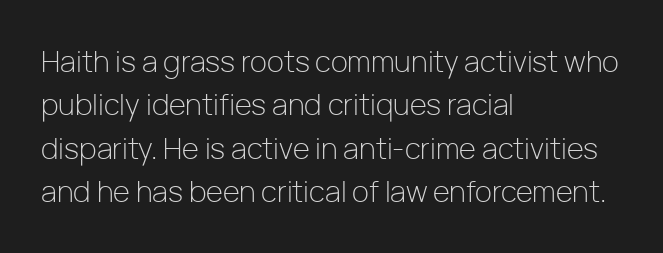
These glyphs show unthickened strokes, regular width or finer. Check where the strokes stop: nothing finishes them off — pure sans. Is this a fixed-width face? No — the glyphs have proportional, varying widths. Horizontally, the lines are justified to the leading edge only. Descenders are the only things crossing below the line.
